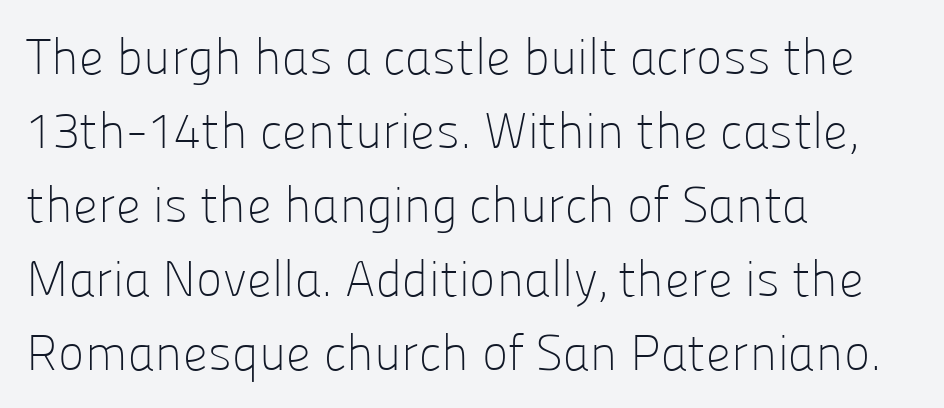
The image shows 50 px light sans-serif type, upright; set left-aligned, normal line spacing (1.48x), normal letter spacing, not underlined; low stroke contrast and a medium x-height.
